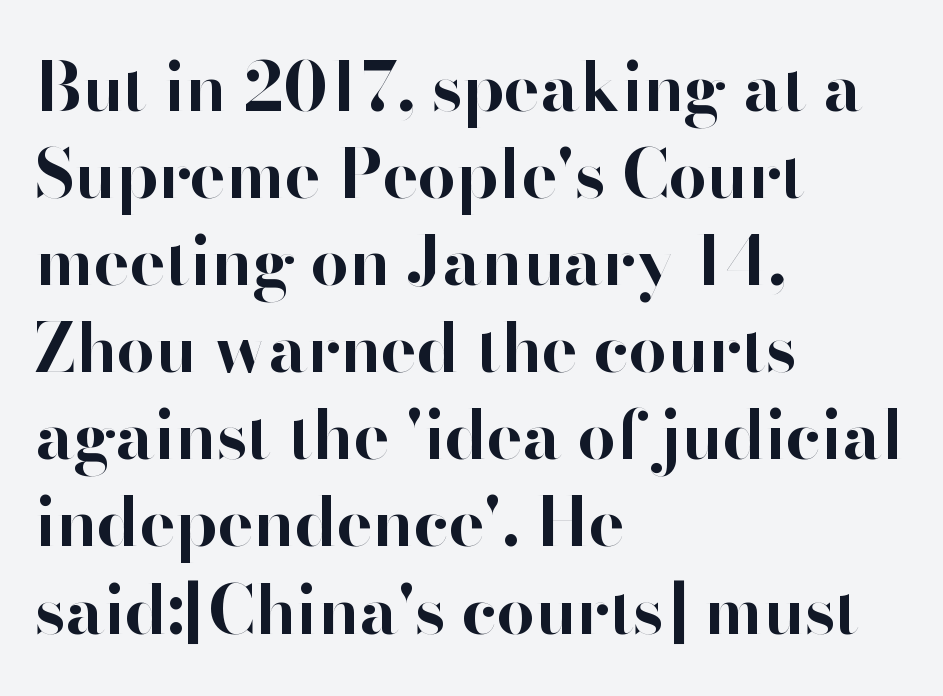
Q: Is the text bold? A: Yes.
Q: Is the text italic (slanted)? A: No, it is upright.
Q: Is the typeface a serif or a sans-serif typeface? A: Sans-serif.
Q: Is the text underlined? A: No.
Q: How is the paragraph aligned? A: Left-aligned.
Q: Is the spacing between letters normal or unusually wide? A: Normal.
Q: Is the spacing between lines tight, normal or loose? A: Normal.
Q: Width (condensed, normal, or wide)? A: Normal.
Q: Stroke contrast? A: High.
Q: x-height? A: Small.
Q: Monospaced? A: No.
